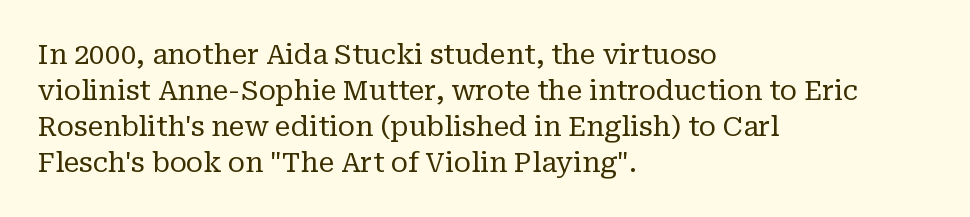
{"serif": "yes", "italic": "no", "bold": "no", "weight": "regular", "width": "normal", "stroke_contrast": "low", "x_height": "medium", "monospaced": "no", "underline": "no", "align": "left", "line_spacing": "normal", "line_spacing_ratio": 1.28, "letter_spacing": "normal", "letter_spacing_em": 0.0, "glyph_px": 28}
